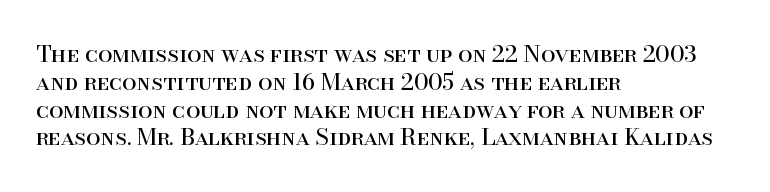
Q: Is the text bold? A: No.
Q: Is the text italic (slanted)? A: No, it is upright.
Q: Is the text underlined? A: No.
Q: How is the paragraph aligned? A: Left-aligned.
Q: Is the spacing between letters normal or unusually wide? A: Normal.
